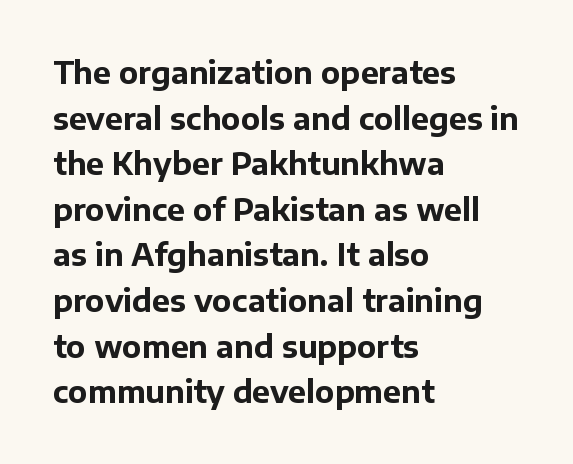
The image shows 30 px bold sans-serif type, upright; set left-aligned, normal line spacing (1.52x), normal letter spacing, not underlined; low stroke contrast and a medium x-height.
